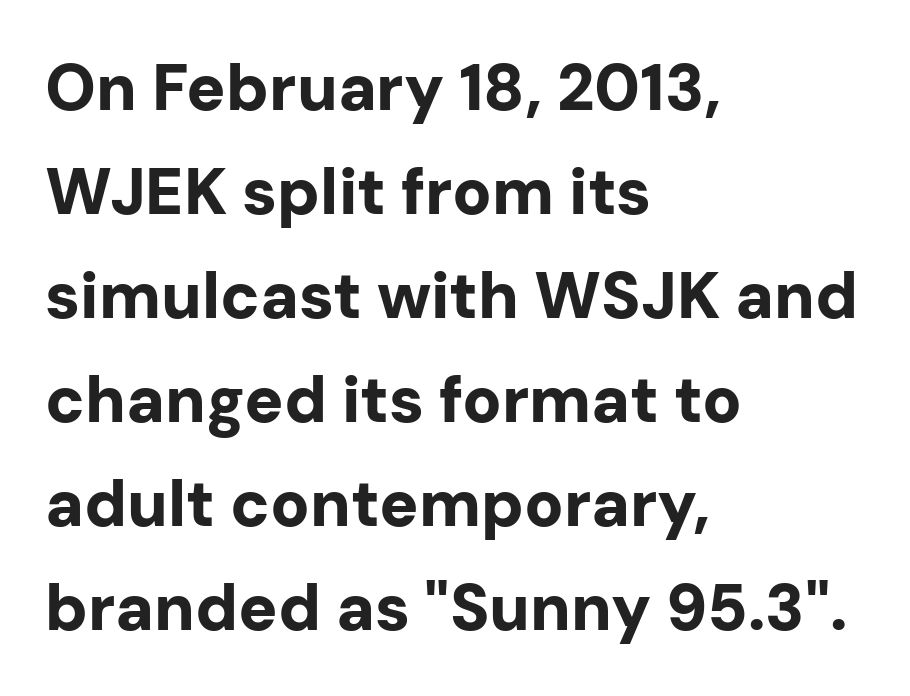
{"serif": "no", "italic": "no", "bold": "yes", "weight": "bold", "width": "normal", "stroke_contrast": "low", "x_height": "medium", "monospaced": "no", "underline": "no", "align": "left", "line_spacing": "normal", "line_spacing_ratio": 1.6, "letter_spacing": "normal", "letter_spacing_em": 0.0, "glyph_px": 65}
